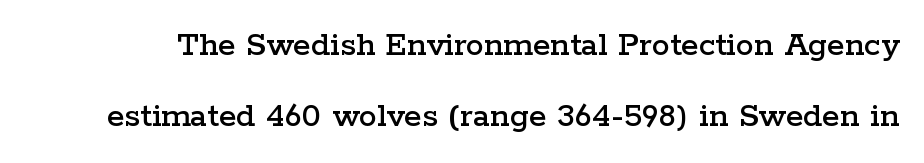
Q: Is the text italic (slanted)? A: No, it is upright.
Q: Is the typeface a serif or a sans-serif typeface? A: Serif.
Q: Is the text underlined? A: No.
Q: Is the spacing between letters normal or unusually wide? A: Normal.
Q: Is the spacing between lines tight, normal or loose? A: Loose.
Q: Width (condensed, normal, or wide)? A: Wide.
Q: Stroke contrast? A: Low.
Q: x-height? A: Medium.
Q: Monospaced? A: No.
